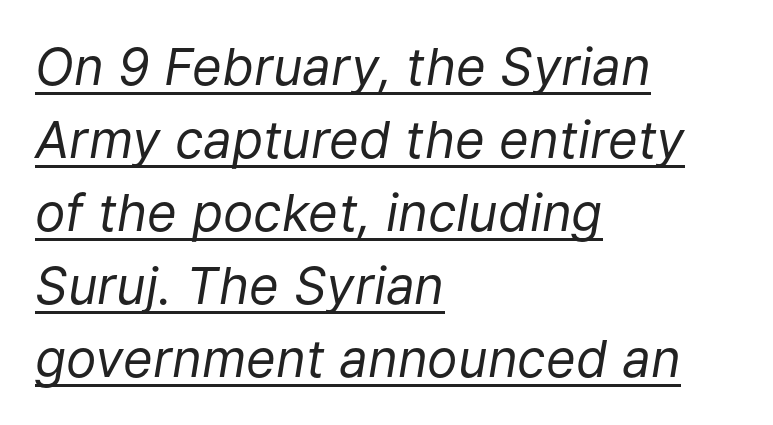
A typesetter would call this proportional, since set widths differ per character. This sample carries an underscore along the baseline area. Students, observe: this is what conventionally led text looks like. Slanted lettering throughout. Where is the straight margin? On the left. Weight: not bold — regular or lighter.
